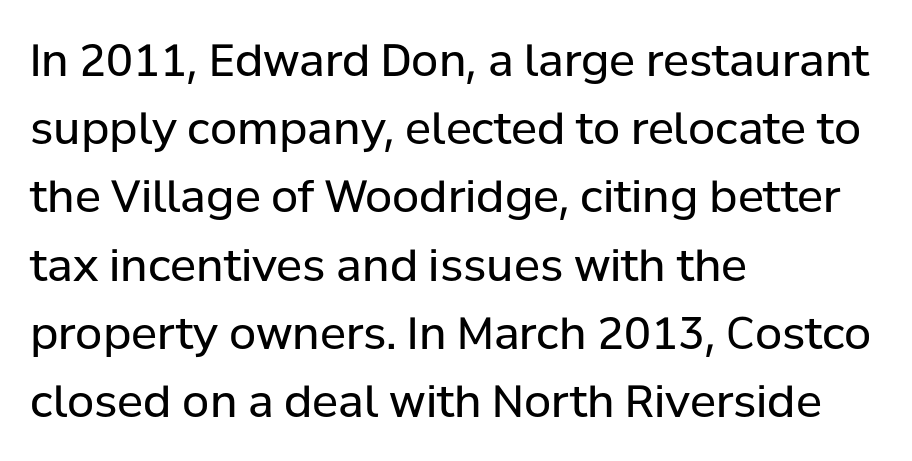
{"serif": "no", "italic": "no", "bold": "no", "weight": "regular", "width": "normal", "stroke_contrast": "low", "x_height": "medium", "monospaced": "no", "underline": "no", "align": "left", "line_spacing": "normal", "line_spacing_ratio": 1.55, "letter_spacing": "normal", "letter_spacing_em": 0.0, "glyph_px": 44}
